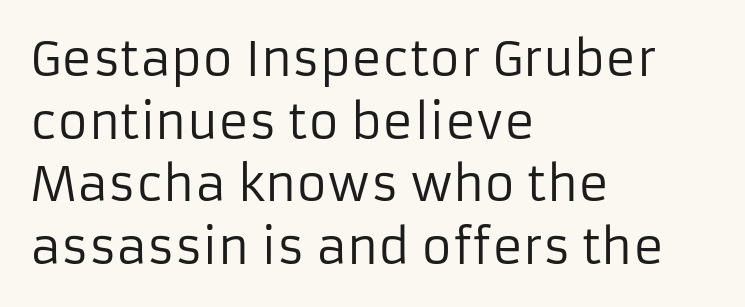
The image shows 47 px regular-weight sans-serif type, upright; set left-aligned, normal line spacing (1.33x), normal letter spacing, not underlined; low stroke contrast and a medium x-height.
